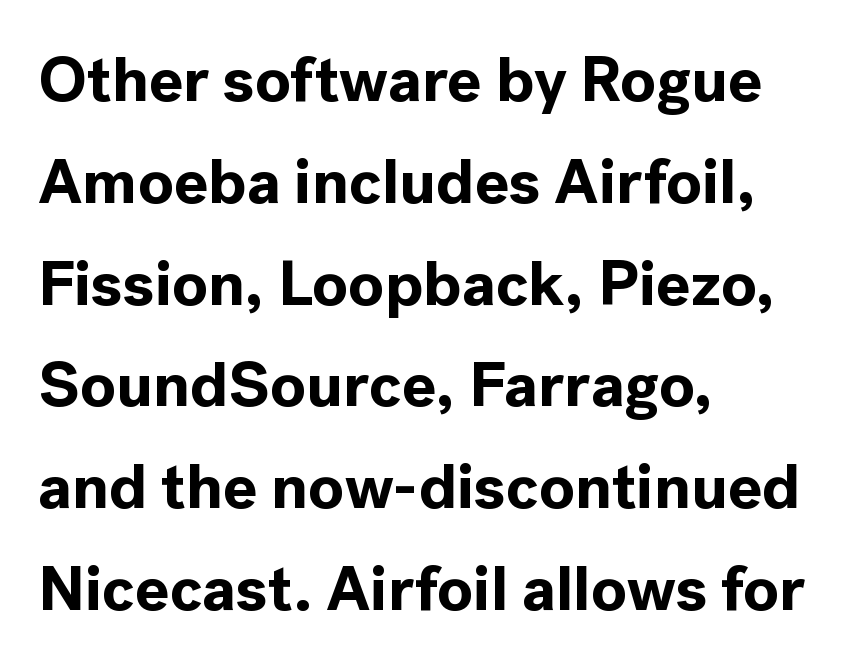
Q: Is the text bold? A: Yes.
Q: Is the text italic (slanted)? A: No, it is upright.
Q: Is the typeface a serif or a sans-serif typeface? A: Sans-serif.
Q: Is the text underlined? A: No.
Q: How is the paragraph aligned? A: Left-aligned.
Q: Is the spacing between letters normal or unusually wide? A: Normal.
Q: Is the spacing between lines tight, normal or loose? A: Normal.
Q: Width (condensed, normal, or wide)? A: Normal.
Q: x-height? A: Medium.
Q: Monospaced? A: No.
